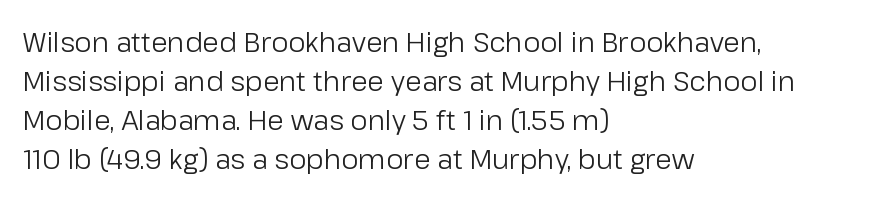
The image shows 27 px text type, upright; set left-aligned, normal line spacing (1.44x), normal letter spacing, not underlined.
